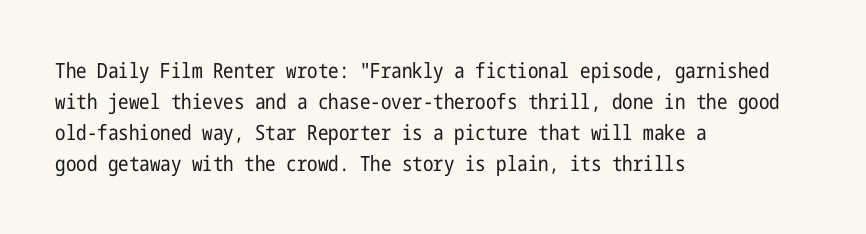
{"italic": "no", "bold": "no", "underline": "no", "align": "left", "line_spacing": "normal", "line_spacing_ratio": 1.48, "letter_spacing": "normal", "letter_spacing_em": 0.0, "glyph_px": 21}
